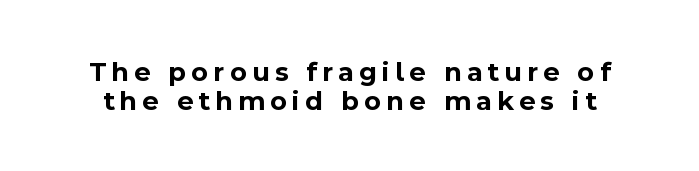
Q: Is the text bold? A: Yes.
Q: Is the text italic (slanted)? A: No, it is upright.
Q: Is the typeface a serif or a sans-serif typeface? A: Sans-serif.
Q: Is the text underlined? A: No.
Q: Is the spacing between lines tight, normal or loose? A: Tight.
Q: Width (condensed, normal, or wide)? A: Normal.
Q: x-height? A: Medium.
Q: Monospaced? A: No.
